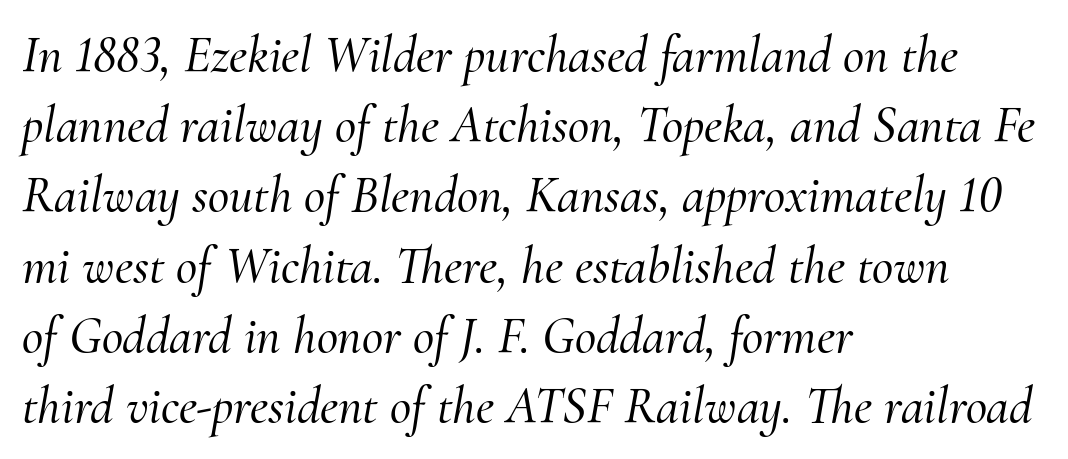
Q: Is the text italic (slanted)? A: Yes, it leans right by about 10 degrees.
Q: Is the typeface a serif or a sans-serif typeface? A: Serif.
Q: Is the text underlined? A: No.
Q: How is the paragraph aligned? A: Left-aligned.
Q: Is the spacing between letters normal or unusually wide? A: Normal.
Q: Is the spacing between lines tight, normal or loose? A: Normal.
Q: Width (condensed, normal, or wide)? A: Normal.
Q: Stroke contrast? A: Medium.
Q: x-height? A: Small.
Q: Monospaced? A: No.
